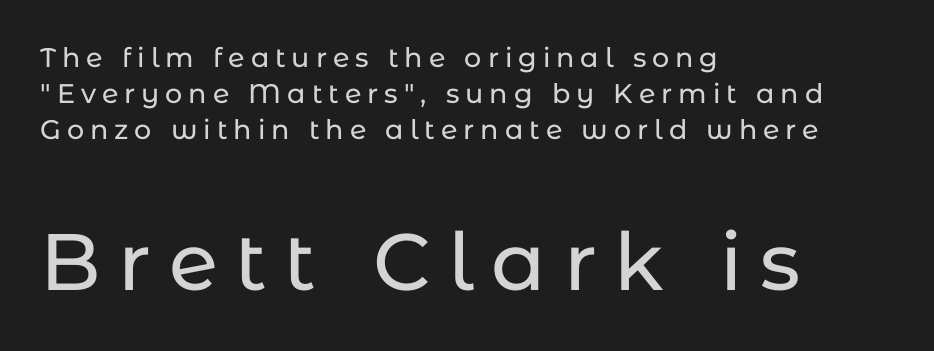
The face used here appears at its bigger size in the lower chunk. Baseline-to-baseline distance is the conventional proportion of letter height. Where is the straight margin? On the left. You could not count columns in this text — the font is proportionally spaced.
